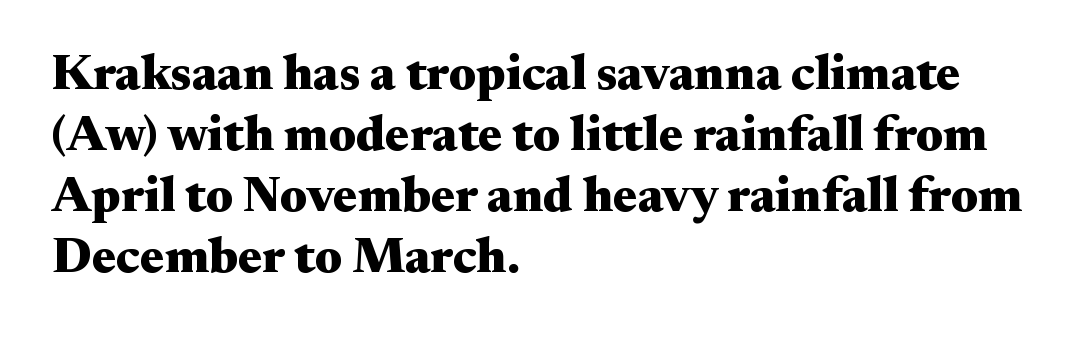
The image shows 50 px heavy, wide serif type, upright; set left-aligned, line spacing 1.22x, normal letter spacing, not underlined; medium stroke contrast and a small x-height.
